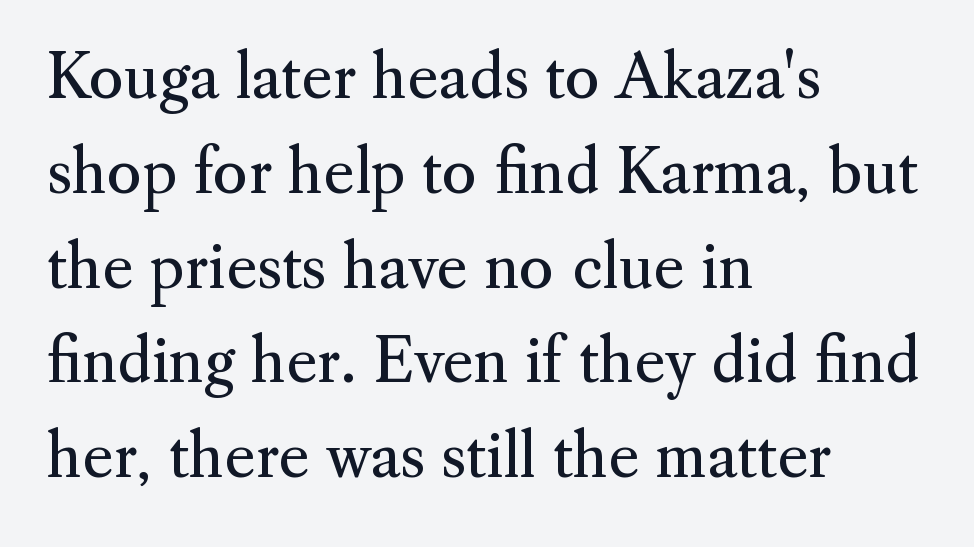
Small tapered or slab feet sit at the stroke ends, so this counts as serif. The rag falls on the right side of this text block. The weight would be labelled regular, book, light, or lighter still. The tracking reads as untouched default to a designer's eye. Does the lettering tilt? It doesn't — this is upright.
